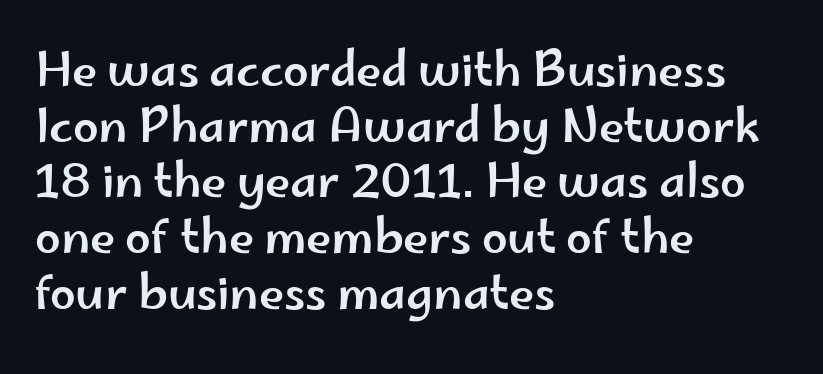
Q: Is the text italic (slanted)? A: No, it is upright.
Q: Is the typeface a serif or a sans-serif typeface? A: Sans-serif.
Q: Is the text underlined? A: No.
Q: How is the paragraph aligned? A: Left-aligned.
Q: Is the spacing between letters normal or unusually wide? A: Normal.
Q: Width (condensed, normal, or wide)? A: Wide.
Q: Stroke contrast? A: Low.
Q: x-height? A: Small.
Q: Monospaced? A: No.
